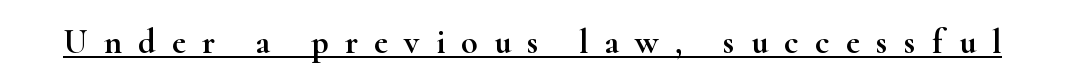
Glyph-to-glyph distance is far greater than everyday printed text. Every word sits above its own underline. The letters advance in unequal steps, a hallmark of proportional type. Are there feet on the stems? There are — it's a serif.
